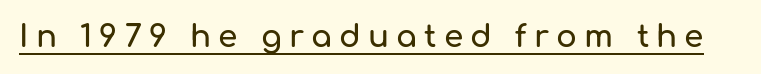
{"serif": "no", "italic": "no", "width": "normal", "stroke_contrast": "low", "x_height": "medium", "monospaced": "no", "underline": "yes", "letter_spacing": "wide", "letter_spacing_em": 0.23, "glyph_px": 31}
